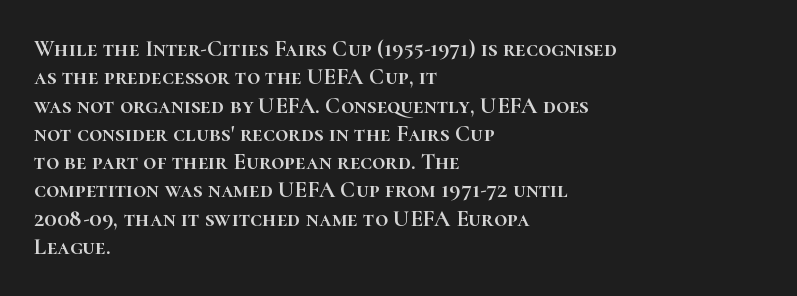
The image shows 23 px text type, upright; set left-aligned, line spacing 1.23x, normal letter spacing, not underlined.
